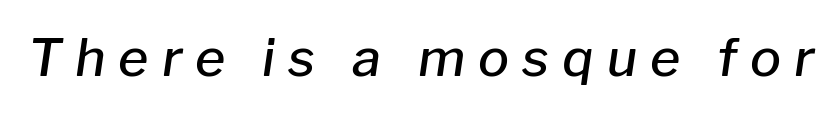
The image shows 52 px semibold type, italic (leaning right); set unusually wide letter spacing (+0.25 em), not underlined; low stroke contrast and a medium x-height.
